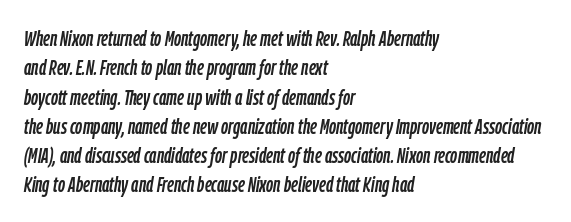
Q: Is the text italic (slanted)? A: Yes, it leans right by about 9 degrees.
Q: Is the text underlined? A: No.
Q: How is the paragraph aligned? A: Left-aligned.
Q: Is the spacing between letters normal or unusually wide? A: Normal.
Q: Is the spacing between lines tight, normal or loose? A: Normal.
